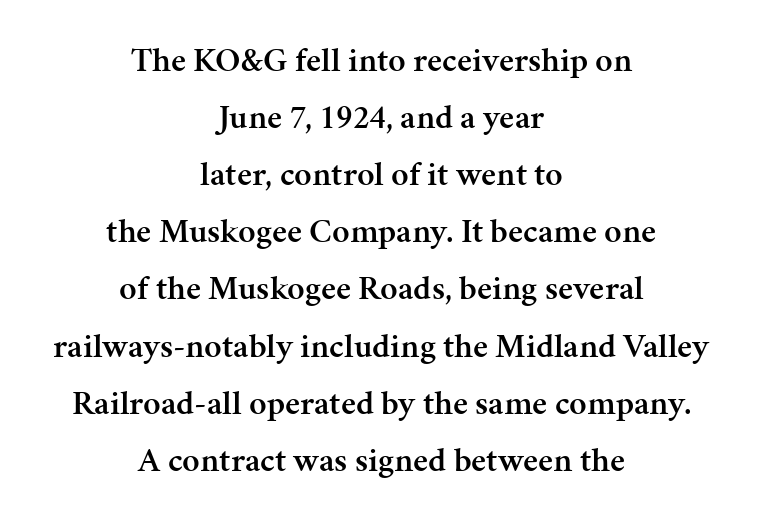
Q: Is the text bold? A: Semi-bold.
Q: Is the text italic (slanted)? A: No, it is upright.
Q: Is the typeface a serif or a sans-serif typeface? A: Serif.
Q: Is the text underlined? A: No.
Q: How is the paragraph aligned? A: Centered.
Q: Is the spacing between letters normal or unusually wide? A: Normal.
Q: Is the spacing between lines tight, normal or loose? A: Normal.
Q: Width (condensed, normal, or wide)? A: Normal.
Q: Stroke contrast? A: Medium.
Q: x-height? A: Medium.
Q: Monospaced? A: No.
